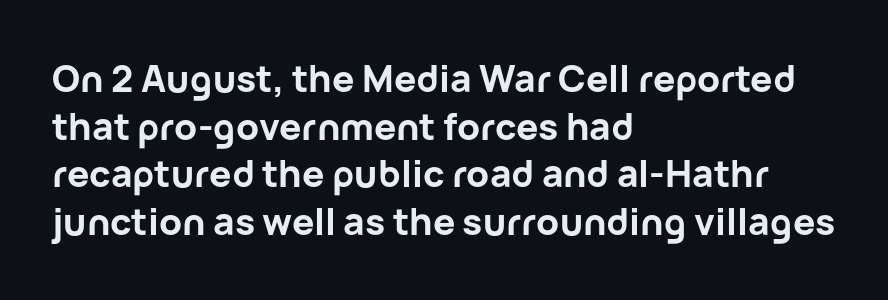
{"serif": "no", "italic": "no", "bold": "yes", "weight": "bold", "width": "normal", "stroke_contrast": "low", "x_height": "medium", "monospaced": "no", "underline": "no", "align": "left", "line_spacing": "normal", "line_spacing_ratio": 1.29, "letter_spacing": "normal", "letter_spacing_em": 0.0, "glyph_px": 37}
